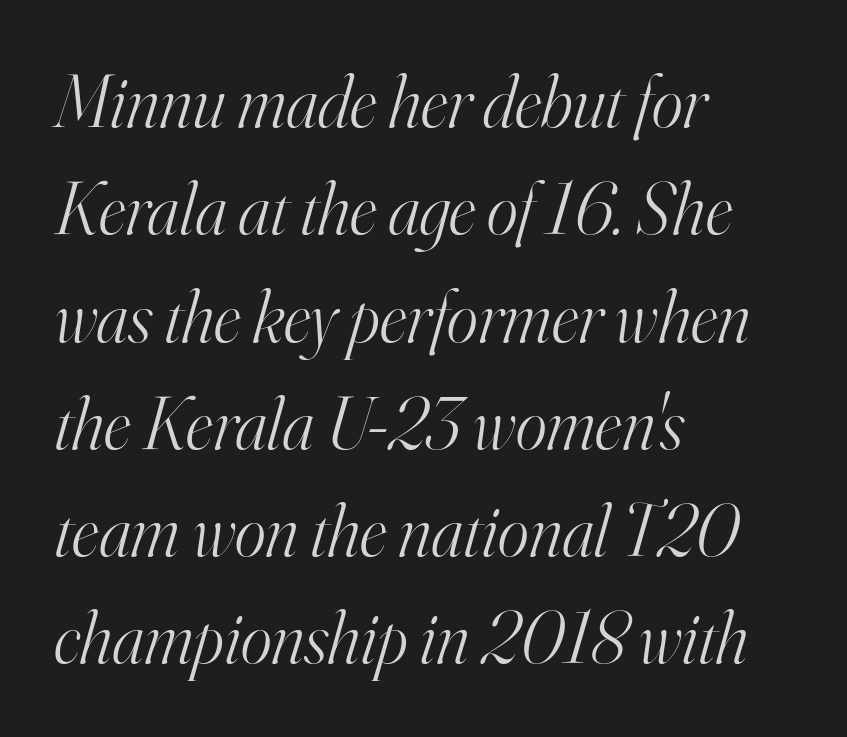
{"serif": "yes", "italic": "yes", "lean": "right", "slant_degrees": 16, "bold": "no", "weight": "light", "width": "normal", "stroke_contrast": "high", "x_height": "small", "monospaced": "no", "underline": "no", "align": "left", "line_spacing": "normal", "line_spacing_ratio": 1.45, "letter_spacing": "normal", "letter_spacing_em": 0.0, "glyph_px": 74}
